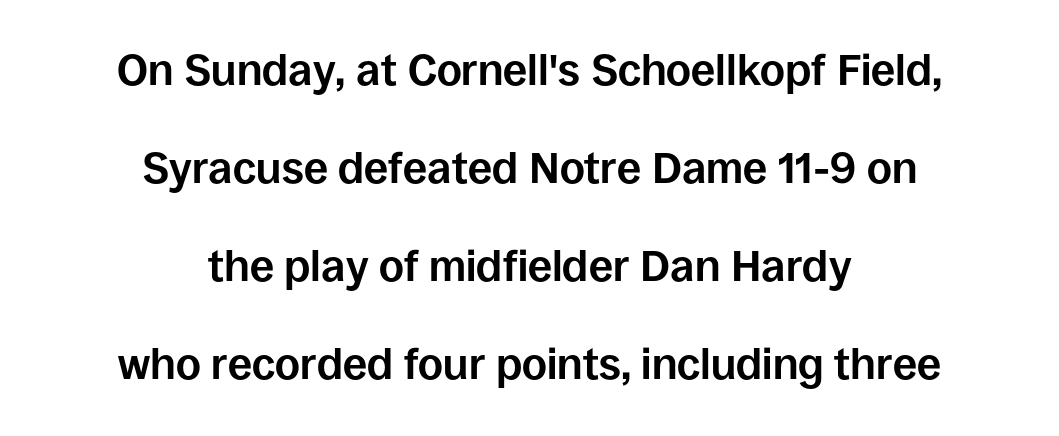
Q: Is the text bold? A: Yes.
Q: Is the text italic (slanted)? A: No, it is upright.
Q: Is the typeface a serif or a sans-serif typeface? A: Sans-serif.
Q: Is the text underlined? A: No.
Q: How is the paragraph aligned? A: Centered.
Q: Is the spacing between letters normal or unusually wide? A: Normal.
Q: Is the spacing between lines tight, normal or loose? A: Loose.
Q: Width (condensed, normal, or wide)? A: Normal.
Q: Stroke contrast? A: Low.
Q: x-height? A: Large.
Q: Monospaced? A: No.
